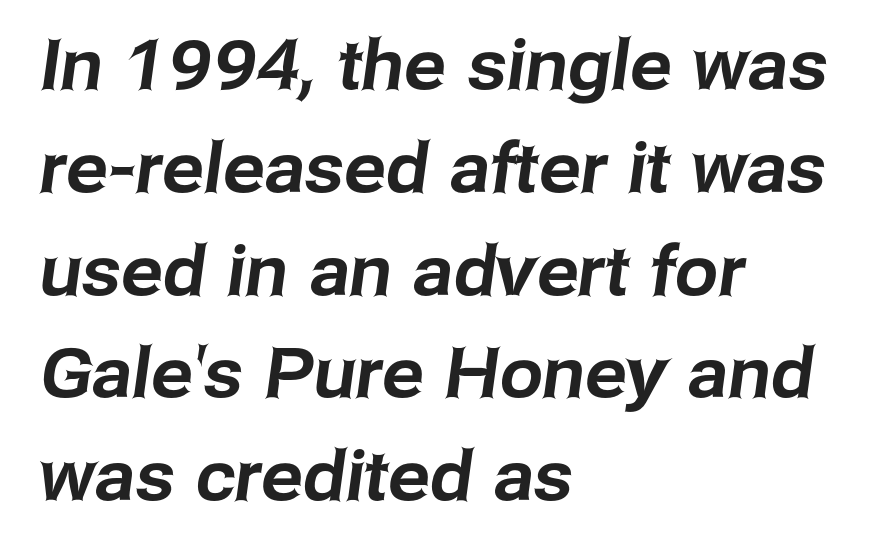
Evenly set lines give the paragraph a standard silhouette. Varying glyph widths throughout — classic text-font behaviour. Casual observation: everything's shoved over to the left. Lines of text with bare space underneath. Unlike a traditional serif, this face leaves its strokes unadorned. Standard letterfit; no display-style spreading of the glyphs.
